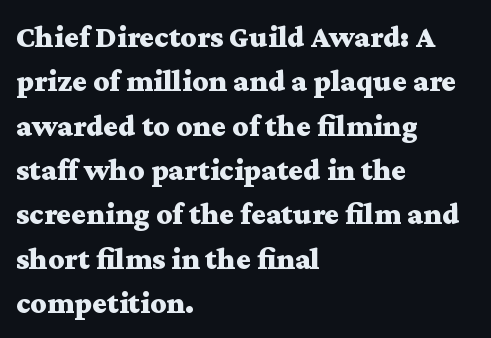
Q: Is the text bold? A: Yes.
Q: Is the text italic (slanted)? A: No, it is upright.
Q: Is the typeface a serif or a sans-serif typeface? A: Serif.
Q: Is the text underlined? A: No.
Q: How is the paragraph aligned? A: Left-aligned.
Q: Is the spacing between letters normal or unusually wide? A: Normal.
Q: Is the spacing between lines tight, normal or loose? A: Normal.
Q: Width (condensed, normal, or wide)? A: Wide.
Q: Stroke contrast? A: Medium.
Q: x-height? A: Medium.
Q: Monospaced? A: No.
